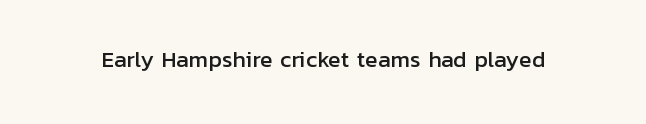
{"italic": "no", "underline": "no", "letter_spacing": "normal", "letter_spacing_em": 0.0, "glyph_px": 21}
